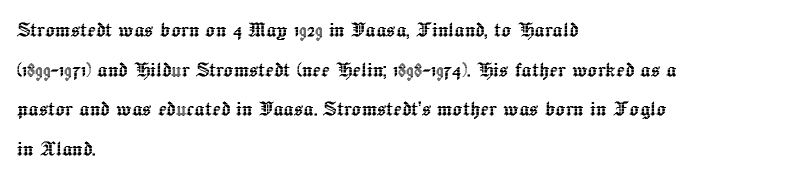
Q: Is the text italic (slanted)? A: No, it is upright.
Q: Is the text underlined? A: No.
Q: How is the paragraph aligned? A: Left-aligned.
Q: Is the spacing between letters normal or unusually wide? A: Normal.
Q: Is the spacing between lines tight, normal or loose? A: Normal.
